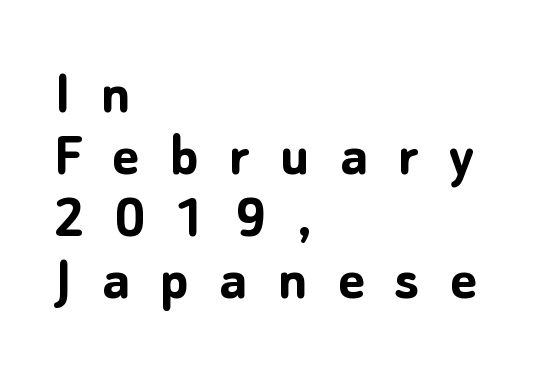
Tracking here is generous; glyphs stand well apart from one another. The letters advance in unequal steps, a hallmark of proportional type. This block would grow much taller if given ordinary leading; it's compressed now. Strong, thick strokes mark this as bold type.
